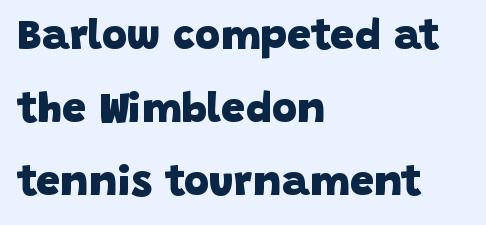
{"serif": "no", "bold": "yes", "weight": "heavy", "width": "normal", "stroke_contrast": "low", "x_height": "large", "monospaced": "no", "underline": "no", "align": "left", "line_spacing": "normal", "line_spacing_ratio": 1.7, "letter_spacing": "normal", "letter_spacing_em": 0.0, "glyph_px": 43}
